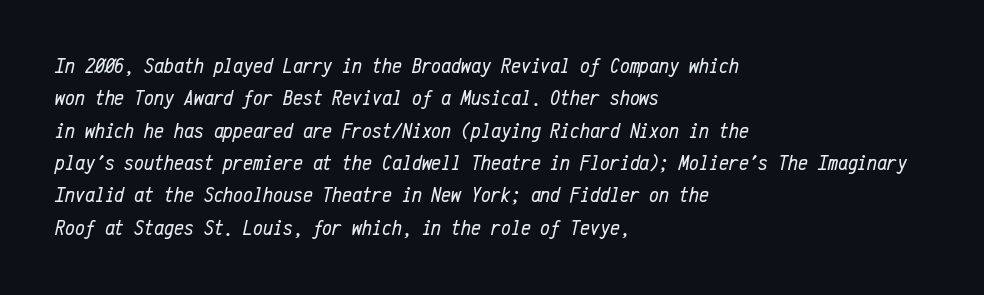
{"italic": "yes", "lean": "right", "slant_degrees": 12, "bold": "no", "underline": "no", "align": "left", "line_spacing": "normal", "line_spacing_ratio": 1.47, "letter_spacing": "normal", "letter_spacing_em": 0.0, "glyph_px": 22}
